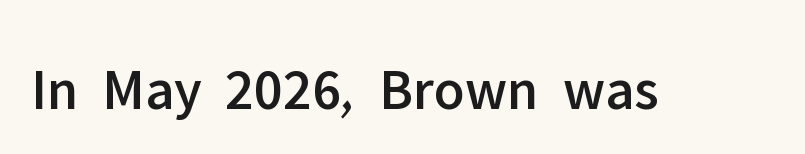
Q: Is the text italic (slanted)? A: No, it is upright.
Q: Is the typeface a serif or a sans-serif typeface? A: Sans-serif.
Q: Is the text underlined? A: No.
Q: Is the spacing between letters normal or unusually wide? A: Normal.
Q: Width (condensed, normal, or wide)? A: Normal.
Q: Stroke contrast? A: Low.
Q: x-height? A: Medium.
Q: Monospaced? A: No.
